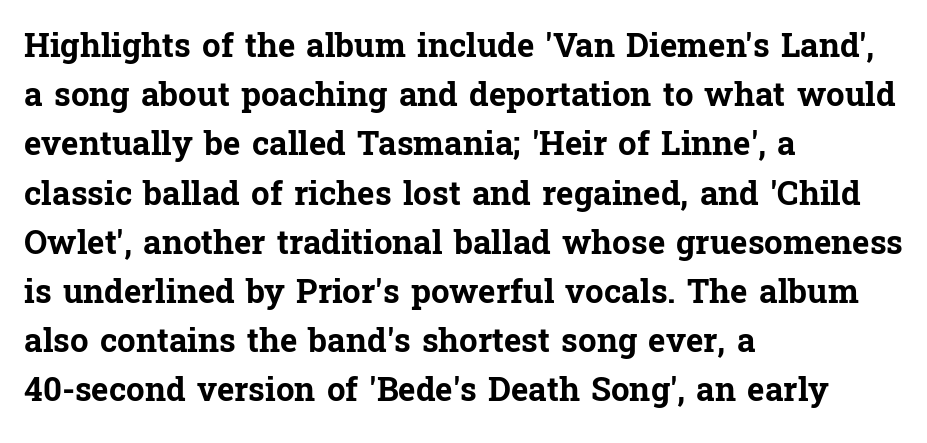
Q: Is the text bold? A: Yes.
Q: Is the text italic (slanted)? A: No, it is upright.
Q: Is the typeface a serif or a sans-serif typeface? A: Serif.
Q: Is the text underlined? A: No.
Q: How is the paragraph aligned? A: Left-aligned.
Q: Is the spacing between letters normal or unusually wide? A: Normal.
Q: Is the spacing between lines tight, normal or loose? A: Normal.
Q: Width (condensed, normal, or wide)? A: Normal.
Q: Stroke contrast? A: Low.
Q: x-height? A: Medium.
Q: Monospaced? A: No.
